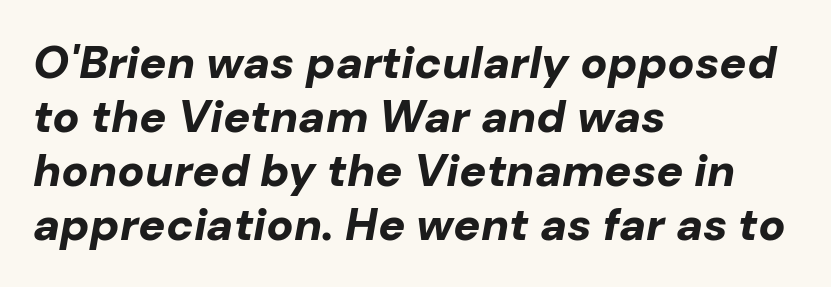
{"italic": "yes", "lean": "right", "slant_degrees": 10, "bold": "yes", "weight": "bold", "width": "normal", "stroke_contrast": "low", "x_height": "medium", "monospaced": "no", "underline": "no", "align": "left", "line_spacing_ratio": 1.2, "letter_spacing": "normal", "letter_spacing_em": 0.0, "glyph_px": 45}
